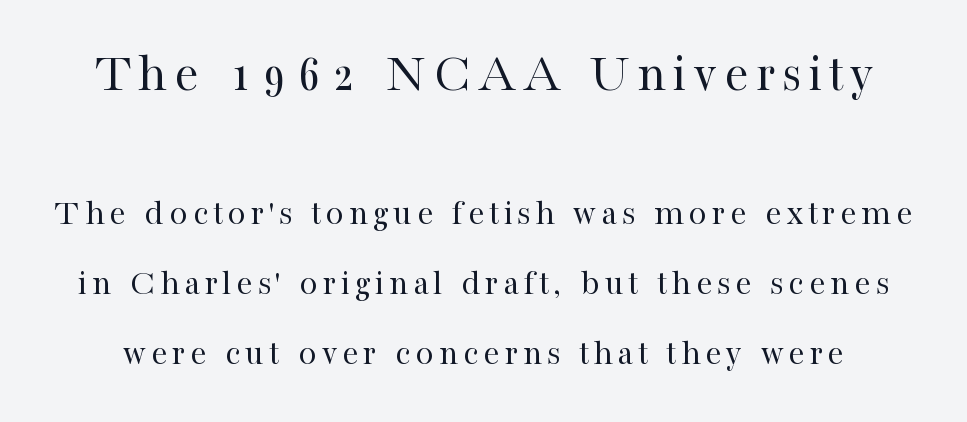
Q: Is the text bold? A: No.
Q: Is the text italic (slanted)? A: No, it is upright.
Q: Is the typeface a serif or a sans-serif typeface? A: Serif.
Q: Is the text underlined? A: No.
Q: Which block of text is set in a larger size, the first (top) or the second (bottom)? A: The first (top) one.
Q: Width (condensed, normal, or wide)? A: Normal.
Q: Stroke contrast? A: High.
Q: x-height? A: Medium.
Q: Monospaced? A: No.
